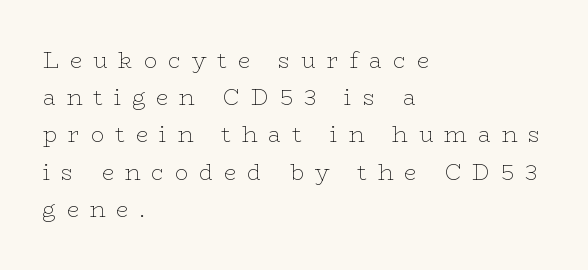
The image shows 22 px text type, upright; set left-aligned, normal line spacing (1.69x), unusually wide letter spacing (+0.5 em), not underlined.
